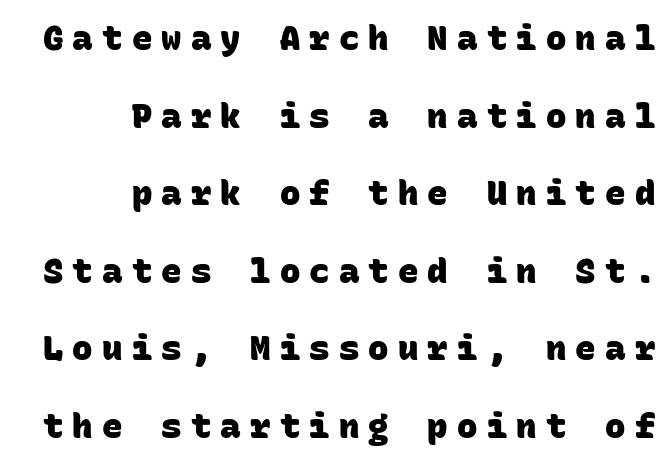
The image shows 34 px heavy sans-serif type, monospaced; set right-aligned, loose line spacing (2.28x), unusually wide letter spacing (+0.27 em), not underlined; low stroke contrast and a large x-height.
